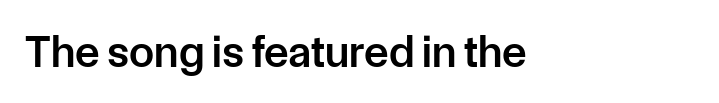
{"serif": "no", "italic": "no", "bold": "semi", "weight": "semibold", "width": "normal", "stroke_contrast": "low", "x_height": "medium", "monospaced": "no", "underline": "no", "align": "left", "letter_spacing": "normal", "letter_spacing_em": 0.0, "glyph_px": 45}
